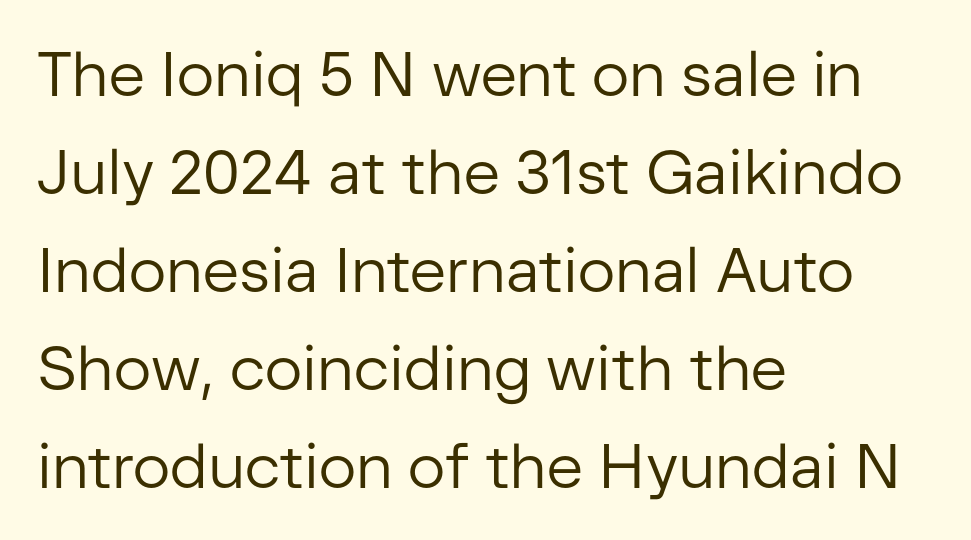
Q: Is the text bold? A: No.
Q: Is the text italic (slanted)? A: No, it is upright.
Q: Is the typeface a serif or a sans-serif typeface? A: Sans-serif.
Q: Is the text underlined? A: No.
Q: How is the paragraph aligned? A: Left-aligned.
Q: Is the spacing between letters normal or unusually wide? A: Normal.
Q: Is the spacing between lines tight, normal or loose? A: Normal.
Q: Width (condensed, normal, or wide)? A: Normal.
Q: Stroke contrast? A: Low.
Q: x-height? A: Medium.
Q: Monospaced? A: No.
